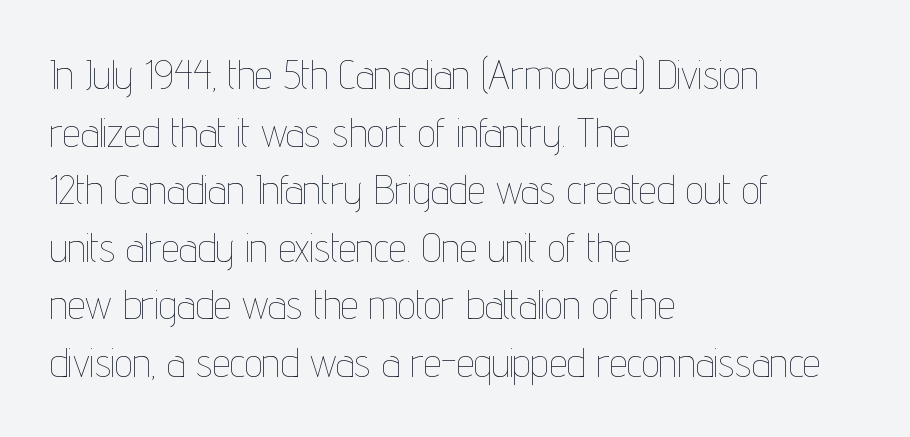
A roman cut, with each character standing at attention. The vertical gap from one line to the next is medium. The passage shown is not bold in any degree. The face used here is proportionally spaced, like ordinary book or web type.
